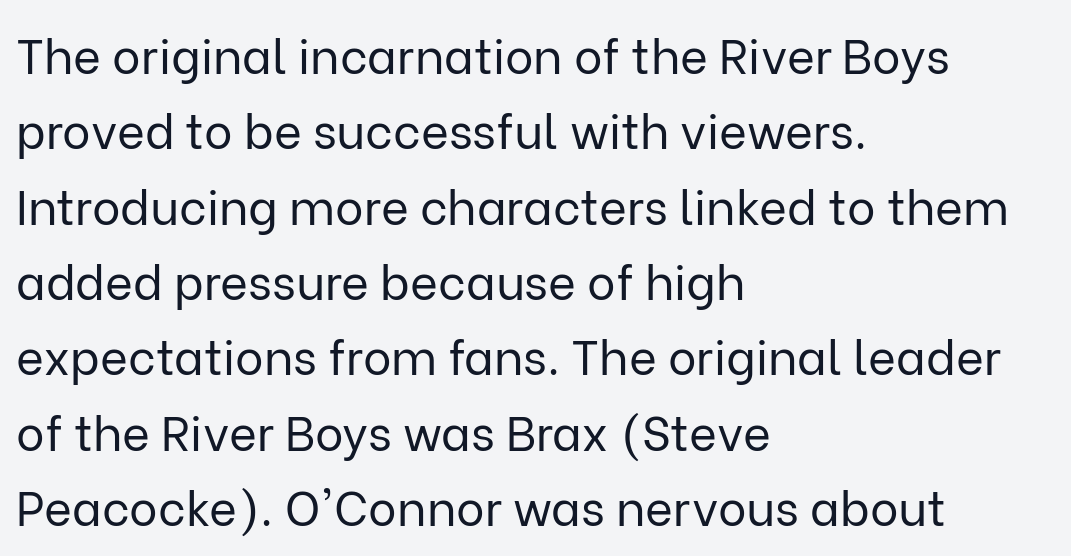
Q: Is the text bold? A: No.
Q: Is the text italic (slanted)? A: No, it is upright.
Q: Is the typeface a serif or a sans-serif typeface? A: Sans-serif.
Q: Is the text underlined? A: No.
Q: How is the paragraph aligned? A: Left-aligned.
Q: Is the spacing between letters normal or unusually wide? A: Normal.
Q: Is the spacing between lines tight, normal or loose? A: Normal.
Q: Width (condensed, normal, or wide)? A: Normal.
Q: Stroke contrast? A: Low.
Q: x-height? A: Medium.
Q: Monospaced? A: No.
